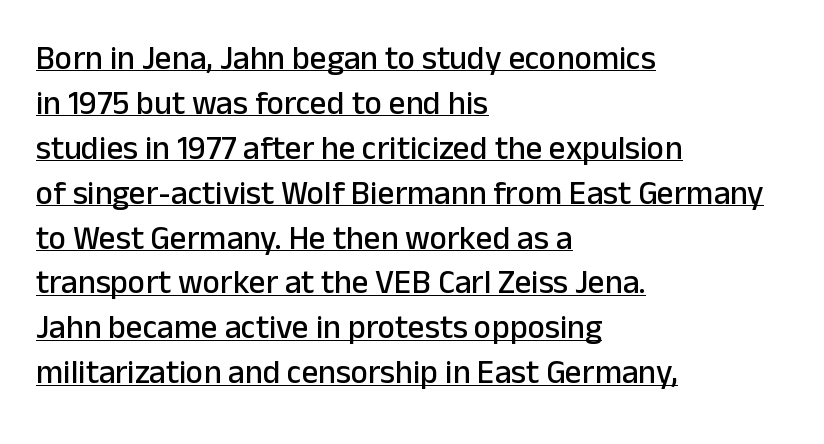
Q: Is the text italic (slanted)? A: No, it is upright.
Q: Is the typeface a serif or a sans-serif typeface? A: Sans-serif.
Q: Is the text underlined? A: Yes.
Q: How is the paragraph aligned? A: Left-aligned.
Q: Is the spacing between letters normal or unusually wide? A: Normal.
Q: Is the spacing between lines tight, normal or loose? A: Normal.
Q: Width (condensed, normal, or wide)? A: Normal.
Q: Stroke contrast? A: Low.
Q: x-height? A: Medium.
Q: Monospaced? A: No.
